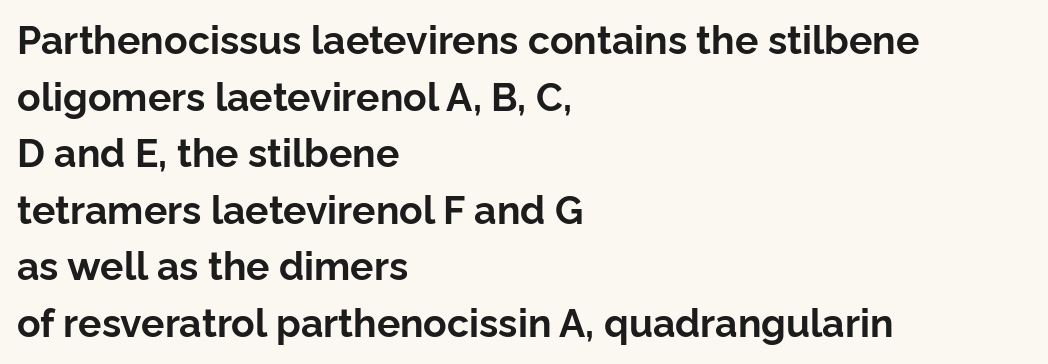
Q: Is the text bold? A: Yes.
Q: Is the text italic (slanted)? A: No, it is upright.
Q: Is the typeface a serif or a sans-serif typeface? A: Sans-serif.
Q: Is the text underlined? A: No.
Q: How is the paragraph aligned? A: Left-aligned.
Q: Is the spacing between letters normal or unusually wide? A: Normal.
Q: Is the spacing between lines tight, normal or loose? A: Normal.
Q: Width (condensed, normal, or wide)? A: Normal.
Q: Stroke contrast? A: Low.
Q: x-height? A: Medium.
Q: Monospaced? A: No.
